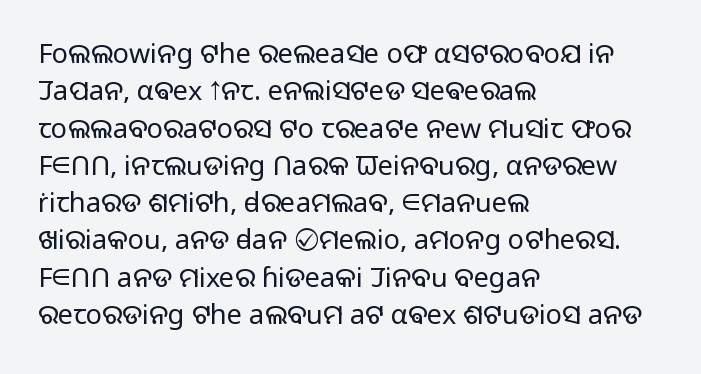
The image shows 27 px text type, upright; set left-aligned, normal line spacing (1.38x), normal letter spacing, not underlined.
